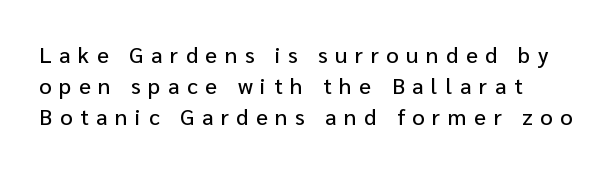
{"italic": "no", "underline": "no", "line_spacing": "normal", "line_spacing_ratio": 1.41, "letter_spacing": "wide", "letter_spacing_em": 0.35, "glyph_px": 22}
